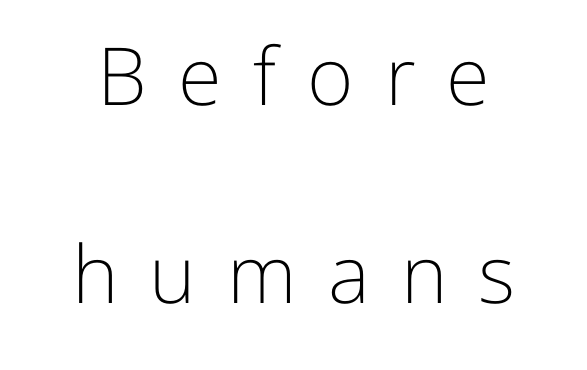
Counters stay open thanks to moderate or lighter strokes. Look at the bottom of the vertical strokes: they stop flat, with no serifs. Short note: letters widely spaced. The area under the type is left untouched. Compared with typical paragraphs, the rows here are farther apart. Proportional: the letters do not fall into vertical columns.
